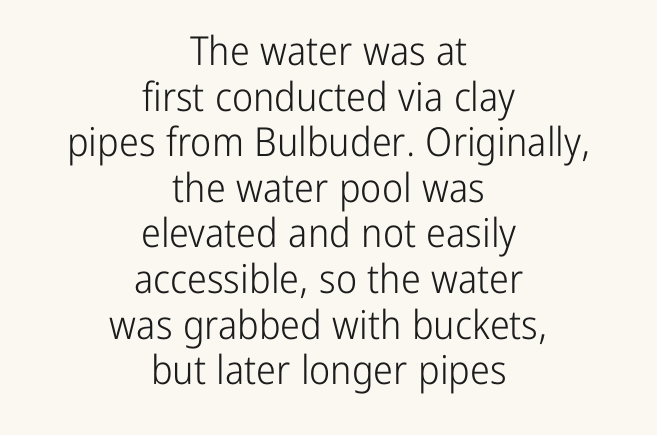
Q: Is the text bold? A: No.
Q: Is the text italic (slanted)? A: No, it is upright.
Q: Is the typeface a serif or a sans-serif typeface? A: Sans-serif.
Q: Is the text underlined? A: No.
Q: How is the paragraph aligned? A: Centered.
Q: Is the spacing between letters normal or unusually wide? A: Normal.
Q: Is the spacing between lines tight, normal or loose? A: Tight.
Q: Width (condensed, normal, or wide)? A: Condensed.
Q: Stroke contrast? A: Low.
Q: x-height? A: Medium.
Q: Monospaced? A: No.
